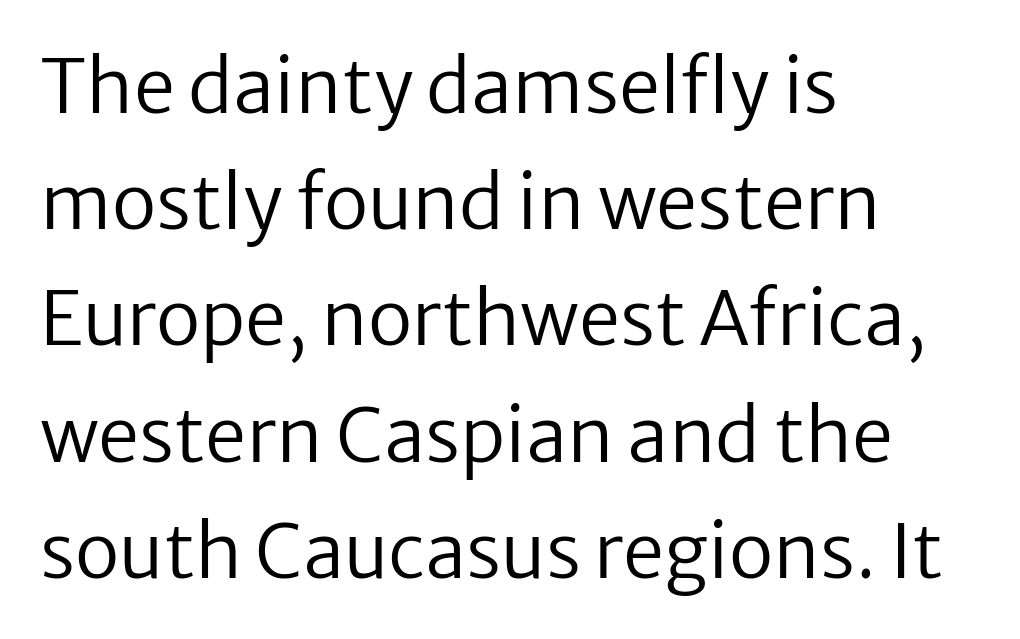
Q: Is the text bold? A: No.
Q: Is the text italic (slanted)? A: No, it is upright.
Q: Is the typeface a serif or a sans-serif typeface? A: Sans-serif.
Q: Is the text underlined? A: No.
Q: How is the paragraph aligned? A: Left-aligned.
Q: Is the spacing between letters normal or unusually wide? A: Normal.
Q: Is the spacing between lines tight, normal or loose? A: Normal.
Q: Width (condensed, normal, or wide)? A: Normal.
Q: Stroke contrast? A: Low.
Q: x-height? A: Medium.
Q: Monospaced? A: No.
